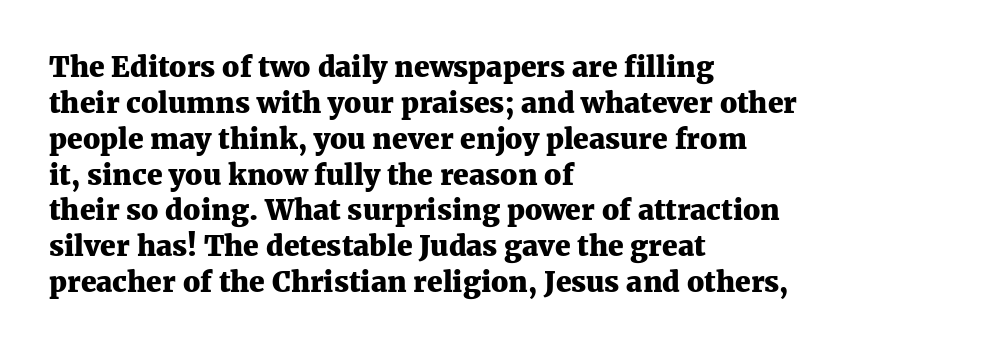
Think of a printed novel: that variable character pitch is what you see here. As a designer I'd log this as weight 700, bold. There is no visible air inserted between adjacent glyphs. Each row of text sits above clean, open space. This sample uses an upright cut, with every glyph sitting square on the baseline. A normal amount of white space separates one row of letters from the next.
